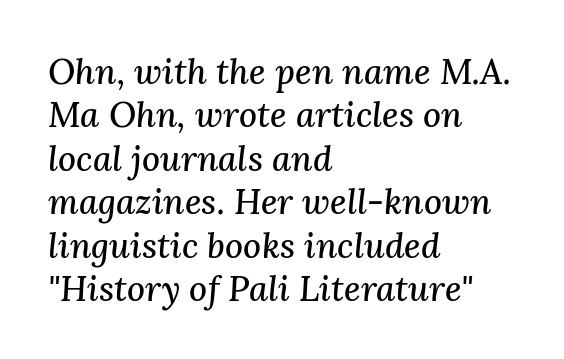
Q: Is the text italic (slanted)? A: Yes, it leans right by about 3 degrees.
Q: Is the typeface a serif or a sans-serif typeface? A: Serif.
Q: Is the text underlined? A: No.
Q: How is the paragraph aligned? A: Left-aligned.
Q: Is the spacing between letters normal or unusually wide? A: Normal.
Q: Width (condensed, normal, or wide)? A: Normal.
Q: Stroke contrast? A: Medium.
Q: x-height? A: Medium.
Q: Monospaced? A: No.
